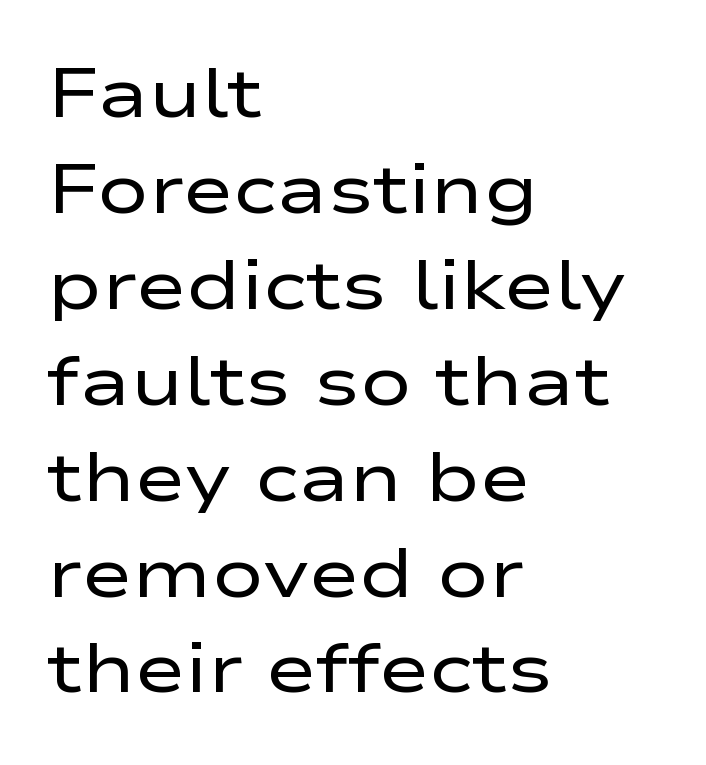
The text block is weighted toward the left margin, trailing off unevenly rightward. Each letter's strokes conclude bluntly, with no projecting serifs. Stems and bowls with no extra thickness — not bold. Normally led — the rows are evenly, conventionally spaced. The string is rendered with underlining switched off. Do the characters align in a grid? No, the font is proportional.
